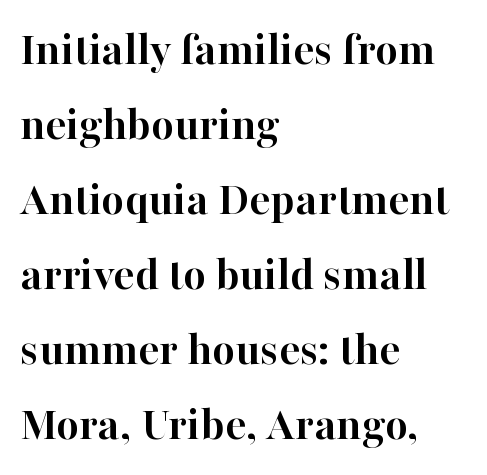
The image shows 49 px semibold serif type, upright; set left-aligned, normal line spacing (1.53x), normal letter spacing, not underlined; high stroke contrast and a medium x-height.
